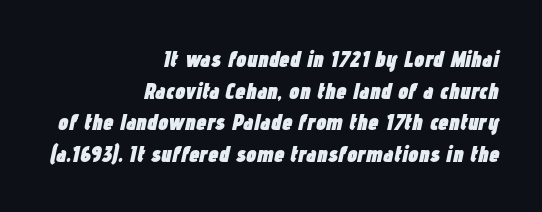
{"italic": "yes", "lean": "right", "slant_degrees": 12, "bold": "yes", "underline": "no", "align": "right", "line_spacing": "normal", "line_spacing_ratio": 1.37, "letter_spacing": "normal", "letter_spacing_em": 0.0, "glyph_px": 23}
